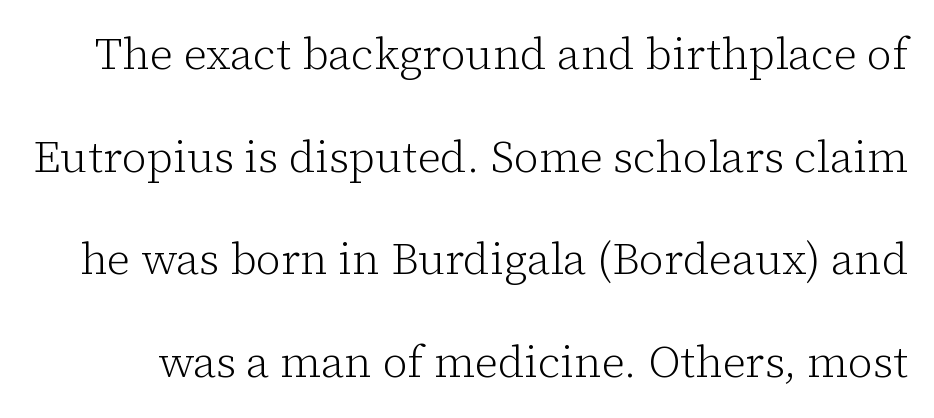
{"serif": "yes", "italic": "no", "bold": "no", "weight": "light", "width": "normal", "stroke_contrast": "low", "x_height": "medium", "monospaced": "no", "underline": "no", "line_spacing": "loose", "line_spacing_ratio": 2.33, "letter_spacing": "normal", "letter_spacing_em": 0.0, "glyph_px": 44}
